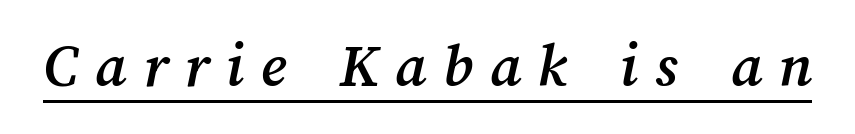
The image shows 63 px text type; set unusually wide letter spacing (+0.26 em), underlined; medium stroke contrast and a medium x-height.
